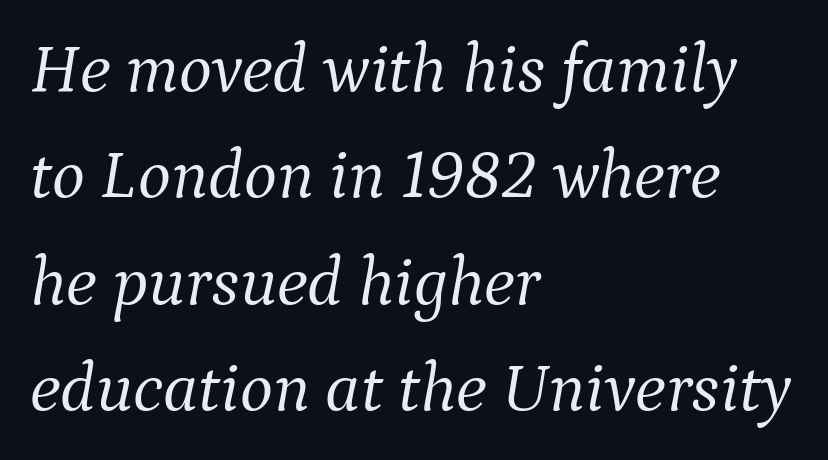
This rendering employs a face with finishing strokes, i.e., a serif. Vertical spacing — default. Counters stay open thanks to moderate or lighter strokes. Short note: letters normally spaced. The gap between lines stays unmarked. The lines are quadded left.
